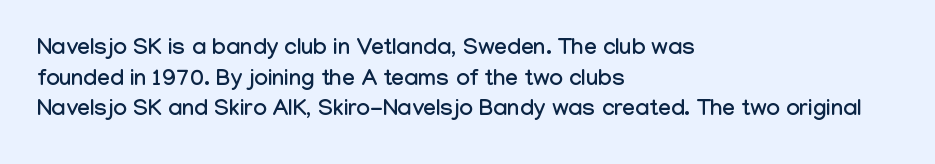
The image shows 23 px text type, upright; set left-aligned, normal line spacing (1.33x), normal letter spacing, not underlined.
